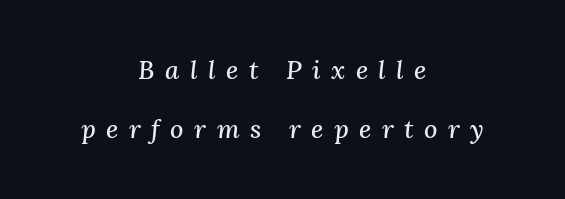
The image shows 26 px text type, italic (leaning right); set centered, loose line spacing (2.27x), unusually wide letter spacing (+0.4 em), not underlined.
